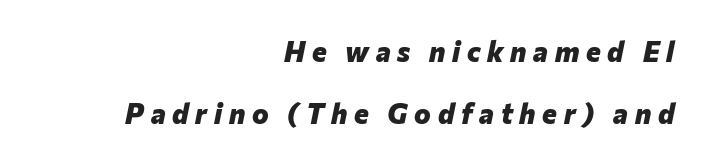
Posture: slanted. Notice how the passage keeps a crisp vertical edge on the right only. Check the space under the baseline: it is left empty. Spacing verdict: proportional, widths tailored to each character. Typographic density is high because the face is bold. The horizontal fit of the characters is loose and conspicuously gappy.
